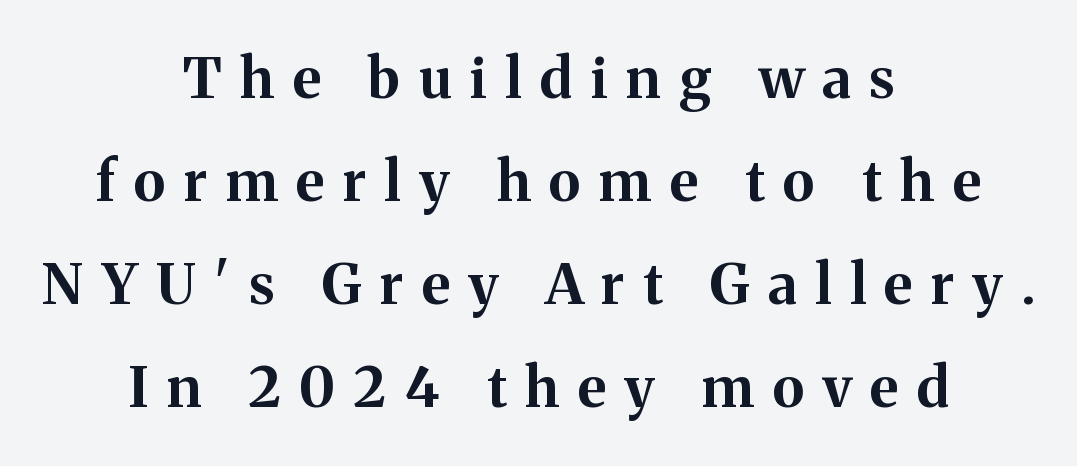
The text was rendered using a seriffed face with decorative stroke endings. Is there any slant? The stems are plumb. The baseline area is clear. One-word summary of the alignment: center.
